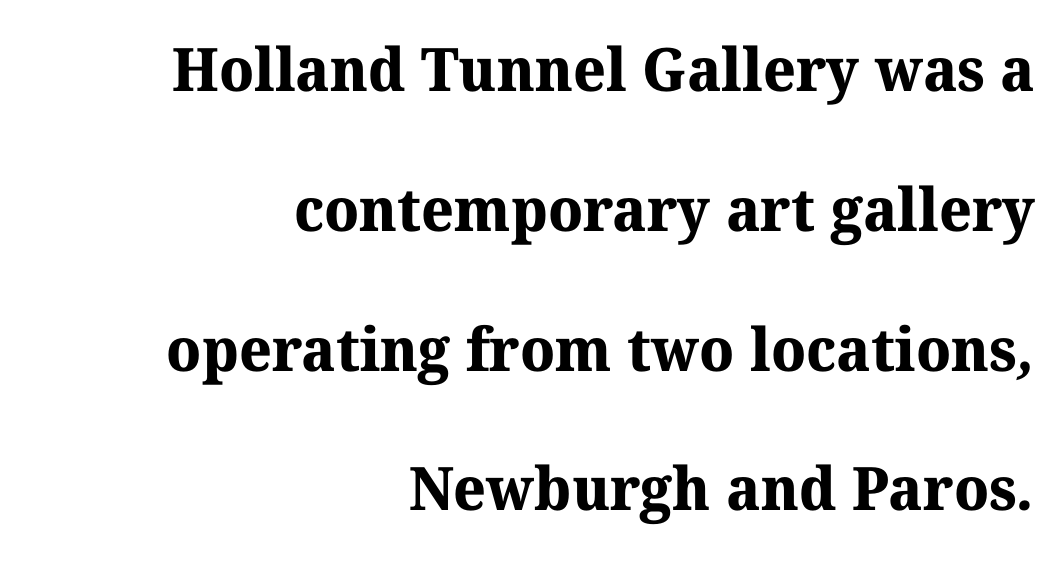
Nobody touched the tracking dial on this one. Think of a printed novel: that variable character pitch is what you see here. Compared with typical paragraphs, the rows here are farther apart. Line ends are locked; line starts wander. Type style note: has serifs.
